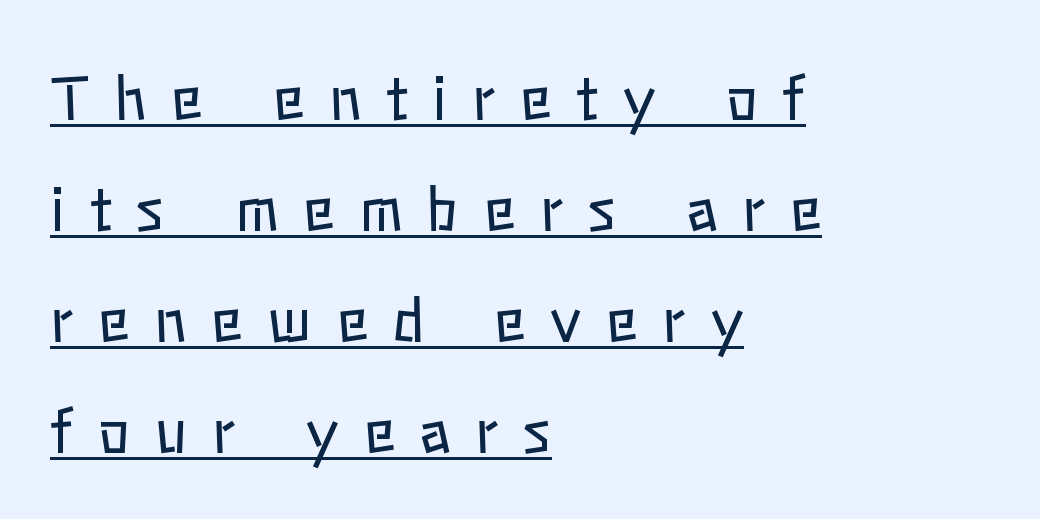
Q: Is the text bold? A: No.
Q: Is the text italic (slanted)? A: No, it is upright.
Q: Is the text underlined? A: Yes.
Q: How is the paragraph aligned? A: Left-aligned.
Q: Is the spacing between letters normal or unusually wide? A: Unusually wide.
Q: Width (condensed, normal, or wide)? A: Normal.
Q: Stroke contrast? A: Low.
Q: x-height? A: Medium.
Q: Monospaced? A: No.
